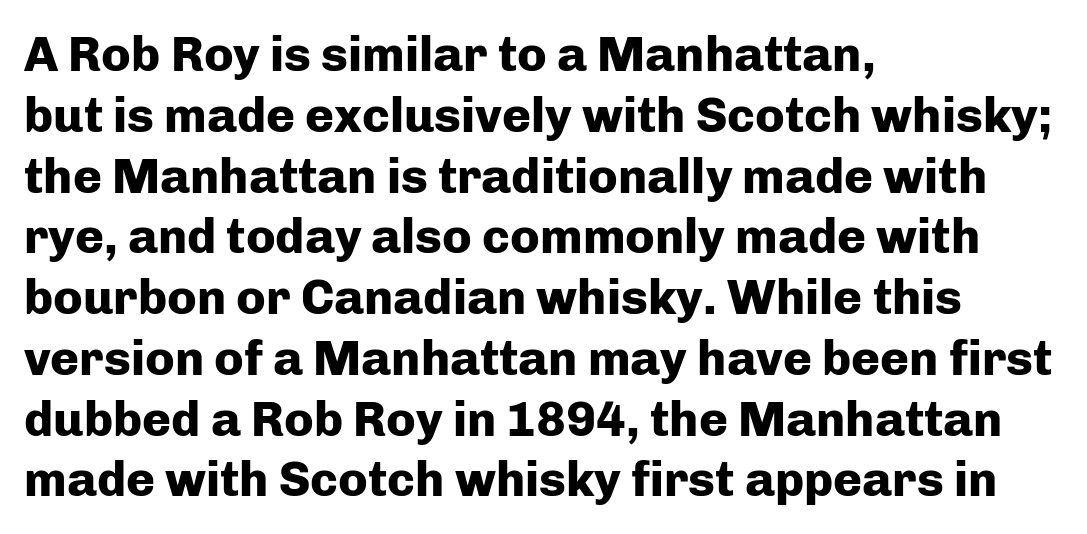
Q: Is the text bold? A: Yes.
Q: Is the text italic (slanted)? A: No, it is upright.
Q: Is the typeface a serif or a sans-serif typeface? A: Sans-serif.
Q: Is the text underlined? A: No.
Q: How is the paragraph aligned? A: Left-aligned.
Q: Is the spacing between letters normal or unusually wide? A: Normal.
Q: Width (condensed, normal, or wide)? A: Normal.
Q: Stroke contrast? A: Low.
Q: x-height? A: Medium.
Q: Monospaced? A: No.
